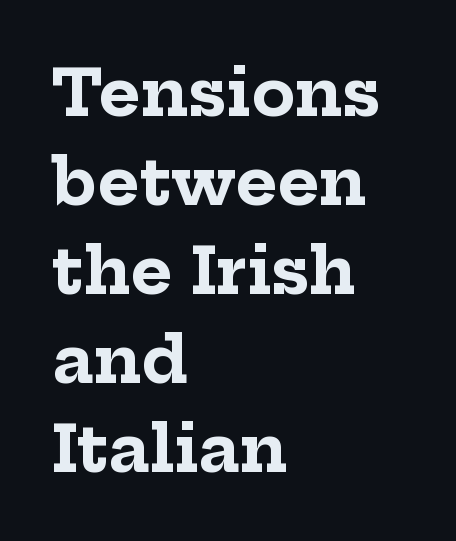
The image shows 64 px bold serif type, upright; set left-aligned, normal line spacing (1.39x), normal letter spacing, not underlined; low stroke contrast and a medium x-height.
